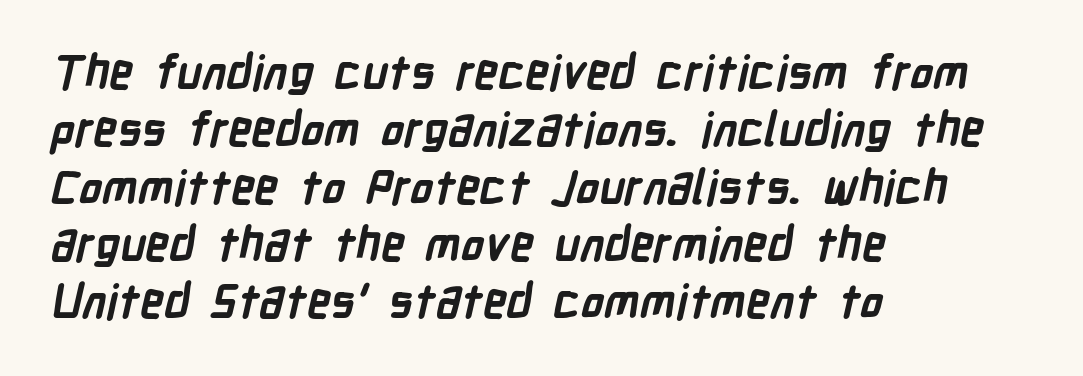
{"serif": "no", "bold": "yes", "weight": "semibold", "width": "condensed", "stroke_contrast": "low", "x_height": "medium", "monospaced": "no", "underline": "no", "align": "left", "line_spacing_ratio": 1.22, "letter_spacing": "normal", "letter_spacing_em": 0.0, "glyph_px": 47}
